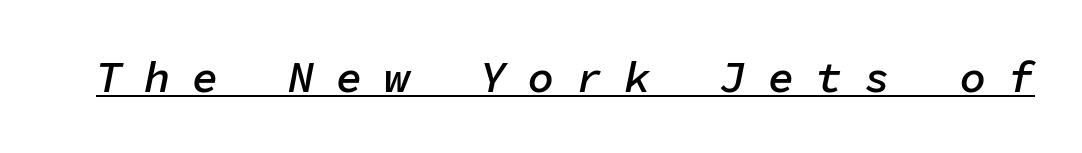
Q: Is the text bold? A: Semi-bold.
Q: Is the text italic (slanted)? A: Yes, it leans right by about 11 degrees.
Q: Is the text underlined? A: Yes.
Q: Is the spacing between letters normal or unusually wide? A: Unusually wide.
Q: Width (condensed, normal, or wide)? A: Normal.
Q: Stroke contrast? A: Low.
Q: x-height? A: Medium.
Q: Monospaced? A: Yes.
